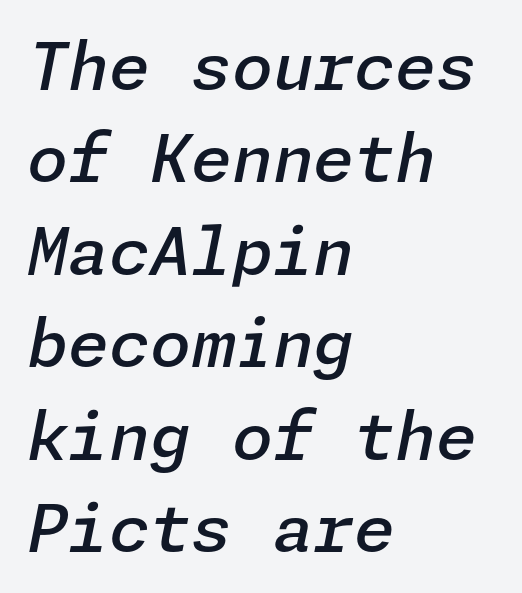
Semibold letterforms, between regular and bold. Students, note that the glyphs here touch the page at normal intervals. Lines of text with bare space underneath. The line-height multiplier appears to be the usual default. A typesetter would mark this as italic.
